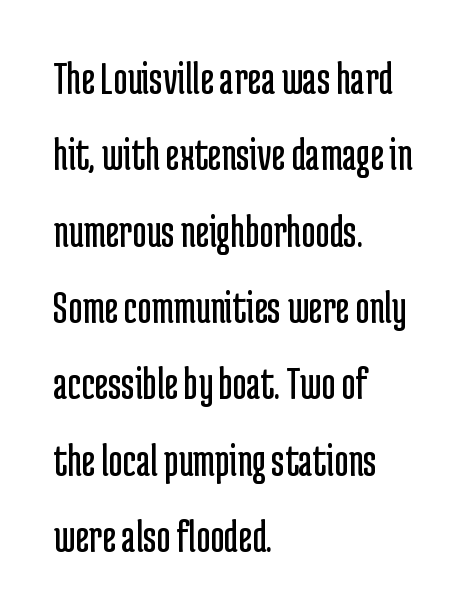
Proportional: the letters do not fall into vertical columns. Descenders are the only things crossing below the line. The letters stand straight up with perfectly vertical stems. Grotesque or geometric, the face here clearly has no serifs. Teacher's note: observe the even left margin — that is flush-left alignment.
